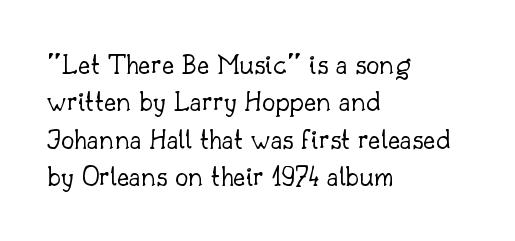
This sample has the flowing, uneven cadence of proportional lettering. A bare baseline throughout the passage. The type sits square on the baseline with zero lean. These lines sit exactly where default settings would place them. The letterforms sit shoulder to shoulder at normal distance.
